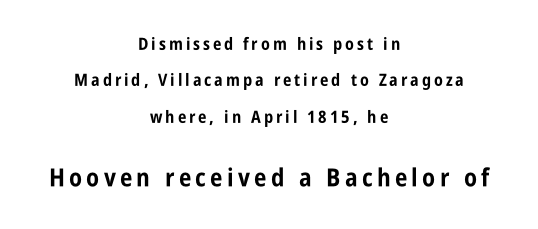
The image shows 25 px bold type, upright; set centered, loose line spacing (2.14x), not underlined; the second (bottom) block is 1.47x larger.
